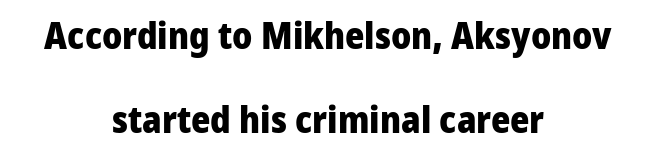
The image shows 37 px heavy sans-serif type, upright; set centered, loose line spacing (2.26x), normal letter spacing, not underlined; low stroke contrast and a medium x-height.
